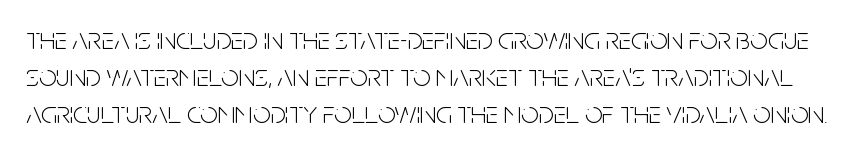
Letters rest on an invisible, unmarked baseline. Each word holds together tightly as a unit, with standard inter-letter gaps. Ordinary non-slanted type is in use. Letterform terminals end flat and unadorned throughout the passage. Weight: not bold — regular or lighter. Is this a fixed-width face? No — the glyphs have proportional, varying widths.
